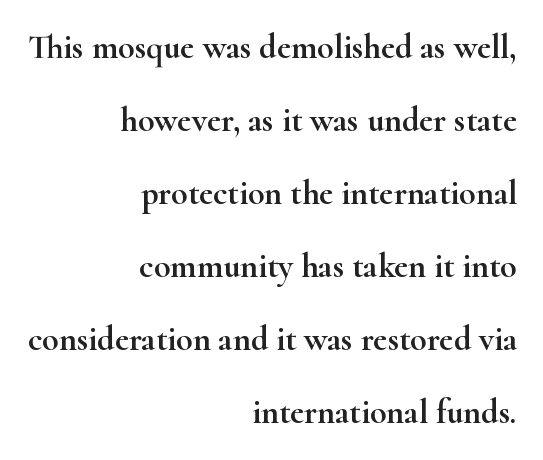
The image shows 34 px wide serif type, upright; set right-aligned, loose line spacing (2.15x), normal letter spacing, not underlined; high stroke contrast and a small x-height.
